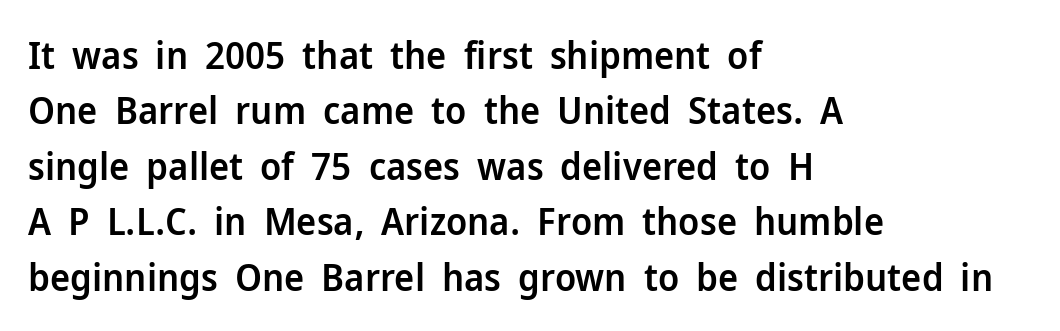
{"serif": "no", "italic": "no", "bold": "semi", "weight": "semibold", "width": "normal", "stroke_contrast": "low", "x_height": "medium", "monospaced": "no", "underline": "no", "align": "left", "line_spacing": "normal", "line_spacing_ratio": 1.46, "letter_spacing": "normal", "letter_spacing_em": 0.0, "glyph_px": 38}
